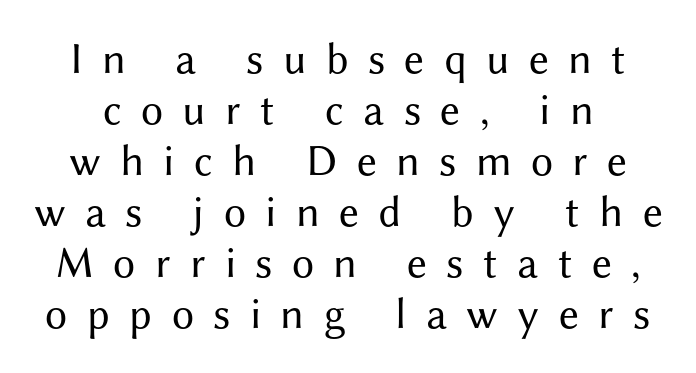
Weight: regular or lighter. Plain, unruled lines of type. The specimen reads as upright at a glance. This is sans-serif lettering, the kind often seen on screens and signage. How are the letters spaced? Widely, with obvious added tracking.
